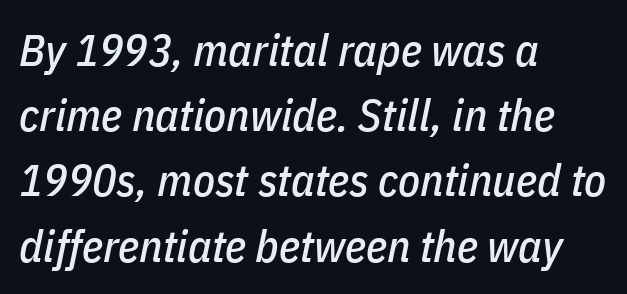
Q: Is the text italic (slanted)? A: Yes, it leans right by about 11 degrees.
Q: Is the text underlined? A: No.
Q: How is the paragraph aligned? A: Left-aligned.
Q: Is the spacing between letters normal or unusually wide? A: Normal.
Q: Is the spacing between lines tight, normal or loose? A: Normal.
Q: Width (condensed, normal, or wide)? A: Condensed.
Q: Stroke contrast? A: Low.
Q: x-height? A: Medium.
Q: Monospaced? A: No.
